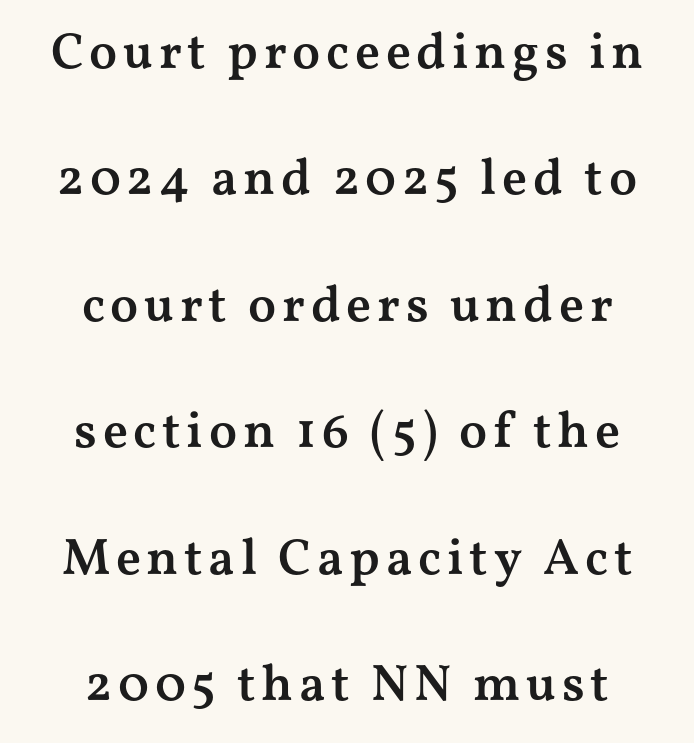
The image shows 51 px semibold, wide serif type, upright; set centered, loose line spacing (2.48x), not underlined; medium stroke contrast and a medium x-height.
